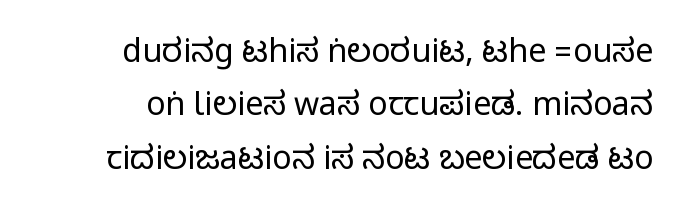
{"serif": "no", "italic": "no", "width": "condensed", "stroke_contrast": "medium", "monospaced": "no", "underline": "no", "line_spacing": "normal", "line_spacing_ratio": 1.67, "letter_spacing": "normal", "letter_spacing_em": 0.0, "glyph_px": 32}
